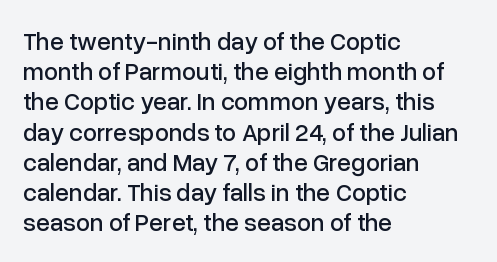
The image shows 25 px text type, upright; set left-aligned, line spacing 1.21x, normal letter spacing, not underlined.
